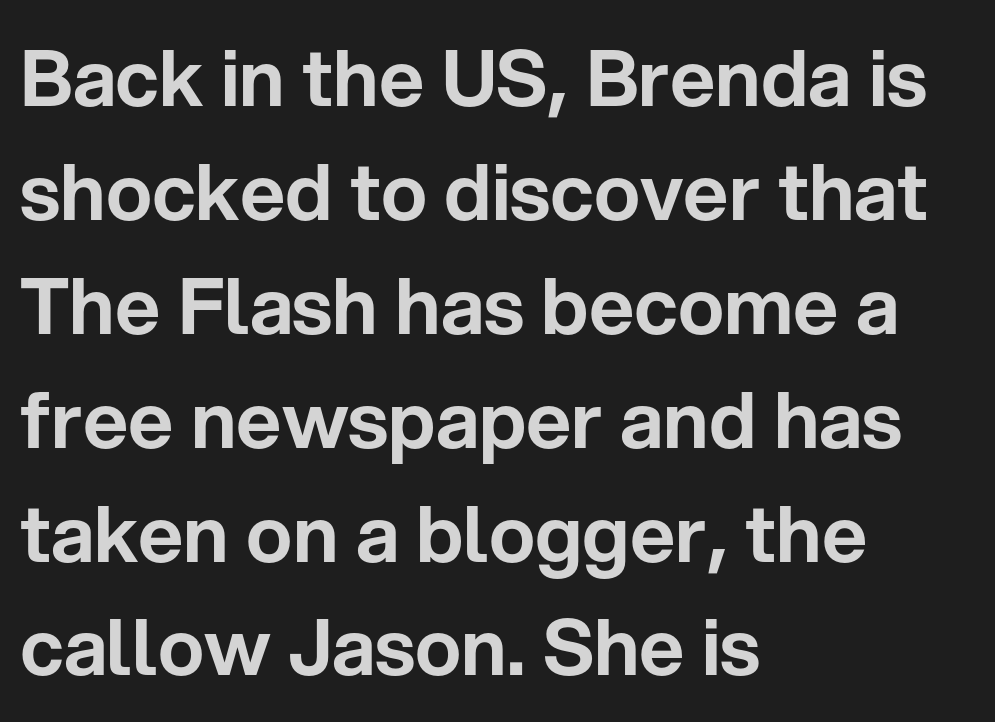
Q: Is the text italic (slanted)? A: No, it is upright.
Q: Is the typeface a serif or a sans-serif typeface? A: Sans-serif.
Q: Is the text underlined? A: No.
Q: How is the paragraph aligned? A: Left-aligned.
Q: Is the spacing between letters normal or unusually wide? A: Normal.
Q: Is the spacing between lines tight, normal or loose? A: Normal.
Q: Width (condensed, normal, or wide)? A: Normal.
Q: Stroke contrast? A: Low.
Q: x-height? A: Medium.
Q: Monospaced? A: No.
